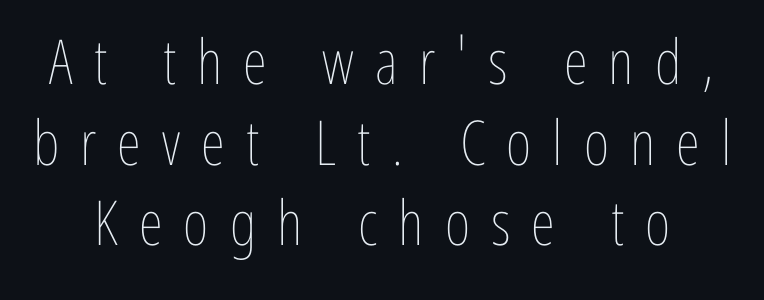
Do the characters align in a grid? No, the font is proportional. The specimen omits any rule beneath the text block's lines. The leading is moderate, giving the passage an even texture. The typeface has the unassuming heft of standard copy or less. Vertical strokes here are truly vertical.
